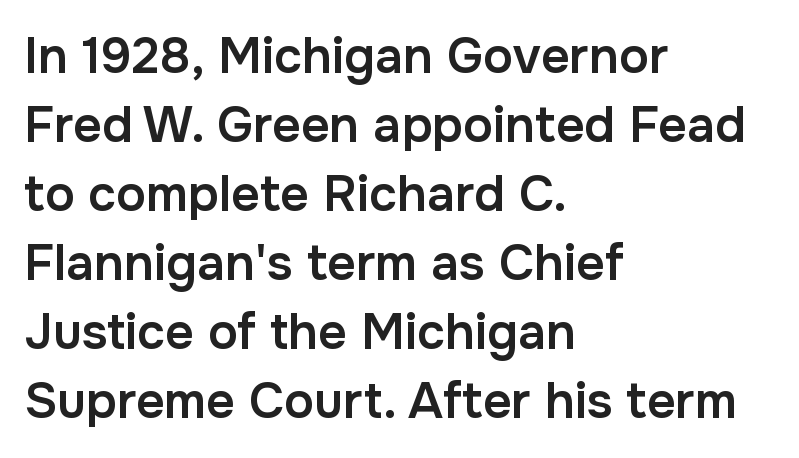
{"serif": "no", "italic": "no", "bold": "semi", "weight": "semibold", "width": "normal", "stroke_contrast": "low", "x_height": "medium", "monospaced": "no", "underline": "no", "align": "left", "line_spacing": "normal", "line_spacing_ratio": 1.38, "letter_spacing": "normal", "letter_spacing_em": 0.0, "glyph_px": 50}
